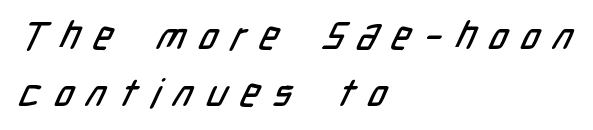
{"serif": "no", "width": "condensed", "stroke_contrast": "low", "x_height": "medium", "monospaced": "no", "underline": "no", "align": "left", "line_spacing": "normal", "line_spacing_ratio": 1.47, "letter_spacing": "wide", "letter_spacing_em": 0.36, "glyph_px": 39}
